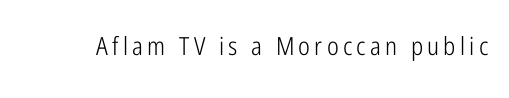
The type sits square on the baseline with zero lean. The strip under each line holds only bare page. Stroke thickness stays within the range of a standard reading face or lighter.
